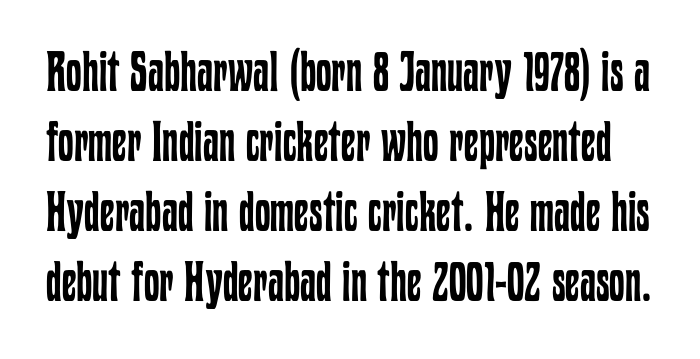
{"italic": "no", "bold": "no", "weight": "regular", "width": "condensed", "stroke_contrast": "low", "x_height": "medium", "monospaced": "no", "underline": "no", "line_spacing": "normal", "line_spacing_ratio": 1.25, "letter_spacing": "normal", "letter_spacing_em": 0.0, "glyph_px": 56}
